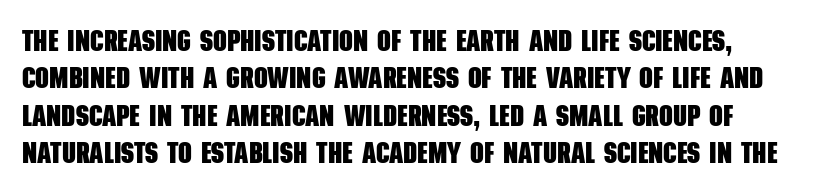
I'd call this a sans setting — the letters go barefoot. Spacing between characters is what you'd get straight out of the box. The space directly below the letters is spotless. The typesetting leans heavy: a genuine bold. Each letter keeps its own natural width here, so spacing adapts to shape. Each new line begins a customary step beneath the previous one.
